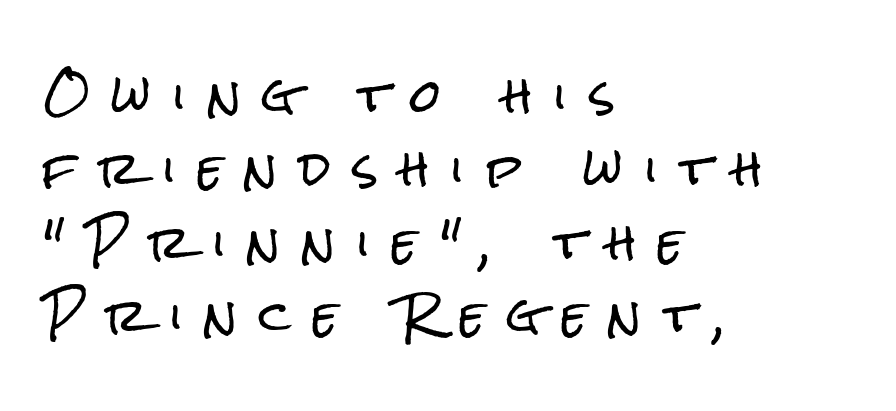
The image shows 44 px condensed sans-serif type, upright; set left-aligned, normal line spacing (1.67x), unusually wide letter spacing (+0.5 em), not underlined; low stroke contrast and a medium x-height.
